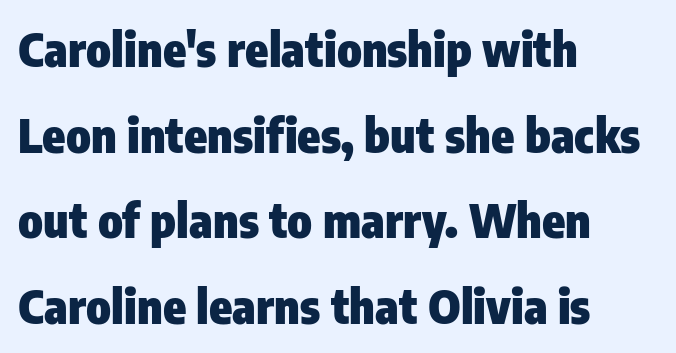
The image shows 47 px heavy, condensed sans-serif type, upright; set left-aligned, line spacing 1.82x, normal letter spacing, not underlined; low stroke contrast and a medium x-height.
